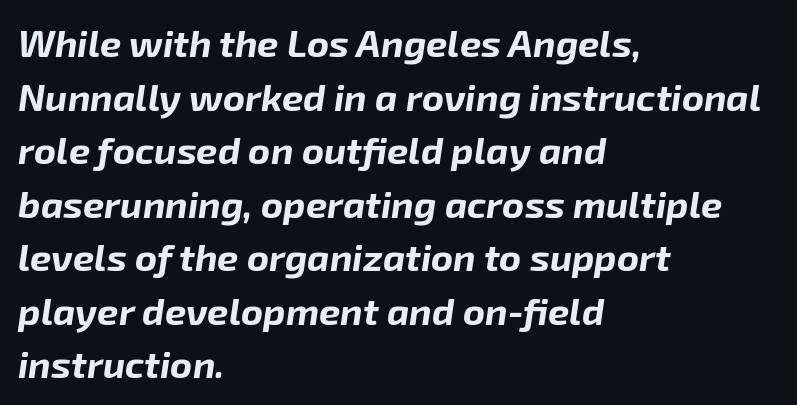
The image shows 38 px bold type, italic (leaning right); set left-aligned, normal line spacing (1.41x), normal letter spacing, not underlined; low stroke contrast and a medium x-height.
